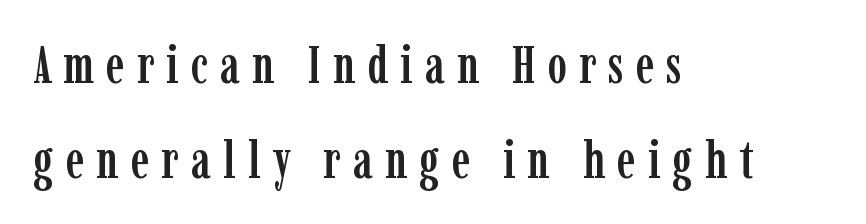
Check the space under the baseline: it is left empty. Students, note that the glyphs here are deliberately spaced far apart. Short and long lines alike share a common starting point at left. In terms of posture, this sample is upright. The rendering uses natural spacing where letterforms have individual widths. Observe the serifs anchoring each vertical stroke in this sample.
